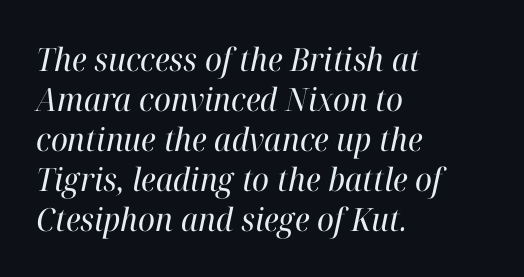
Q: Is the text bold? A: No.
Q: Is the text italic (slanted)? A: Yes, it leans right by about 12 degrees.
Q: Is the typeface a serif or a sans-serif typeface? A: Serif.
Q: Is the text underlined? A: No.
Q: How is the paragraph aligned? A: Left-aligned.
Q: Is the spacing between letters normal or unusually wide? A: Normal.
Q: Is the spacing between lines tight, normal or loose? A: Normal.
Q: Width (condensed, normal, or wide)? A: Normal.
Q: Stroke contrast? A: High.
Q: x-height? A: Medium.
Q: Monospaced? A: No.
